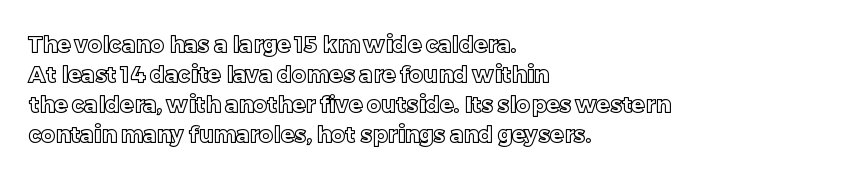
Q: Is the text italic (slanted)? A: No, it is upright.
Q: Is the text underlined? A: No.
Q: How is the paragraph aligned? A: Left-aligned.
Q: Is the spacing between letters normal or unusually wide? A: Normal.
Q: Is the spacing between lines tight, normal or loose? A: Normal.
